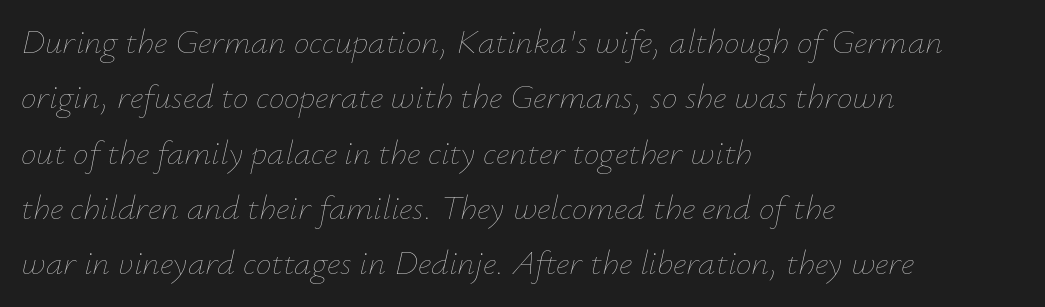
{"italic": "yes", "lean": "right", "slant_degrees": 12, "bold": "no", "weight": "thin", "width": "normal", "stroke_contrast": "low", "x_height": "small", "monospaced": "no", "underline": "no", "align": "left", "line_spacing": "normal", "line_spacing_ratio": 1.58, "letter_spacing": "normal", "letter_spacing_em": 0.0, "glyph_px": 35}
